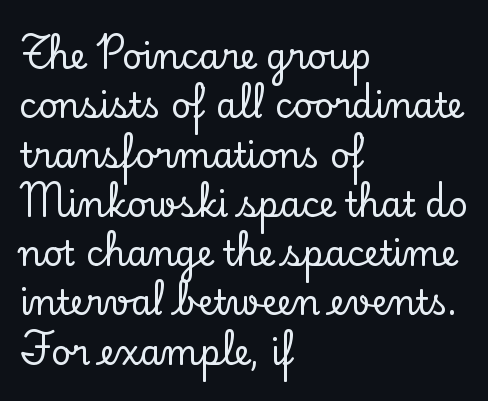
The image shows 34 px serif type, upright; set left-aligned, normal line spacing (1.45x), normal letter spacing, not underlined; low stroke contrast and a small x-height.
